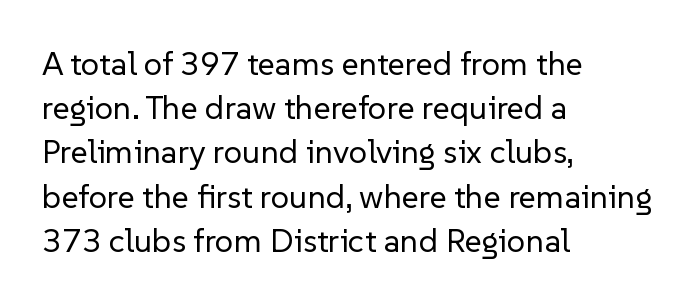
{"serif": "no", "italic": "no", "bold": "no", "weight": "regular", "width": "normal", "stroke_contrast": "low", "x_height": "medium", "monospaced": "no", "underline": "no", "align": "left", "line_spacing": "normal", "line_spacing_ratio": 1.34, "letter_spacing": "normal", "letter_spacing_em": 0.0, "glyph_px": 33}
